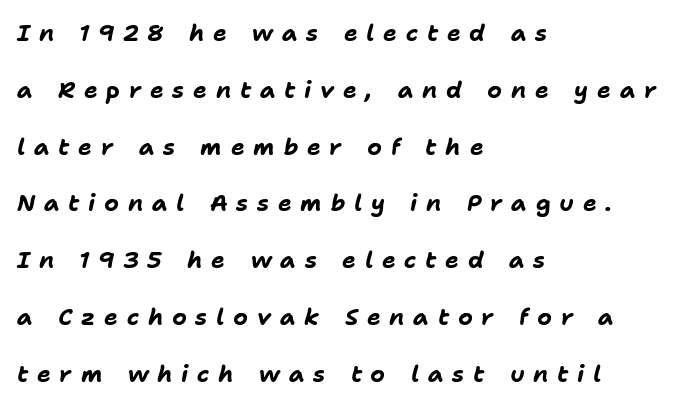
The image shows 23 px bold type, italic (leaning right); set left-aligned, loose line spacing (2.47x), unusually wide letter spacing (+0.38 em), not underlined.
